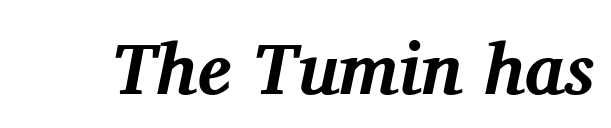
{"serif": "yes", "italic": "yes", "lean": "right", "slant_degrees": 11, "bold": "yes", "weight": "bold", "width": "normal", "stroke_contrast": "medium", "x_height": "medium", "monospaced": "no", "underline": "no", "letter_spacing": "normal", "letter_spacing_em": 0.0, "glyph_px": 72}
